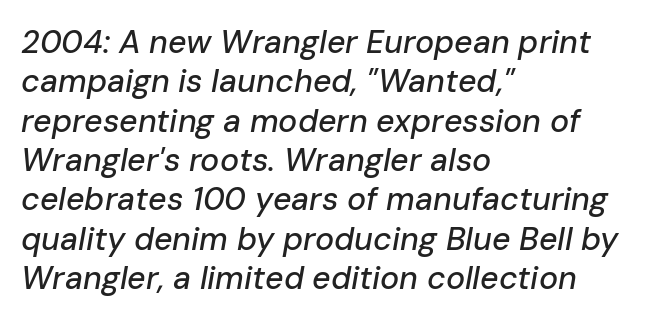
Q: Is the text italic (slanted)? A: Yes, it leans right by about 10 degrees.
Q: Is the text underlined? A: No.
Q: How is the paragraph aligned? A: Left-aligned.
Q: Is the spacing between letters normal or unusually wide? A: Normal.
Q: Width (condensed, normal, or wide)? A: Normal.
Q: Stroke contrast? A: Low.
Q: x-height? A: Medium.
Q: Monospaced? A: No.
